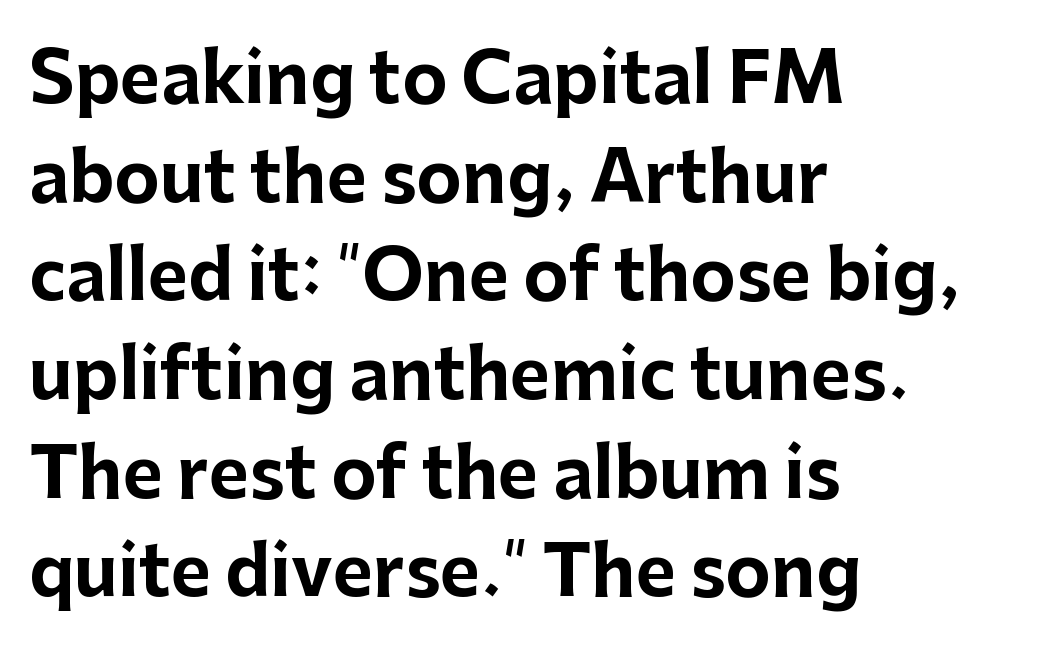
Q: Is the text bold? A: Yes.
Q: Is the text italic (slanted)? A: No, it is upright.
Q: Is the typeface a serif or a sans-serif typeface? A: Sans-serif.
Q: Is the text underlined? A: No.
Q: How is the paragraph aligned? A: Left-aligned.
Q: Is the spacing between letters normal or unusually wide? A: Normal.
Q: Is the spacing between lines tight, normal or loose? A: Normal.
Q: Width (condensed, normal, or wide)? A: Normal.
Q: Stroke contrast? A: Low.
Q: x-height? A: Medium.
Q: Monospaced? A: No.
